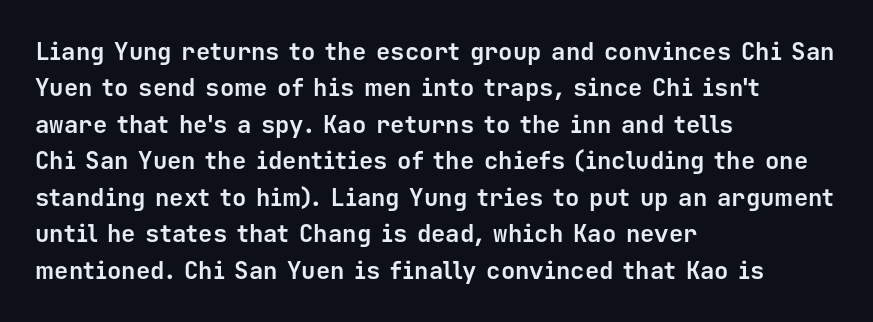
{"italic": "no", "bold": "yes", "underline": "no", "align": "left", "line_spacing": "normal", "line_spacing_ratio": 1.52, "letter_spacing": "normal", "letter_spacing_em": 0.0, "glyph_px": 24}
